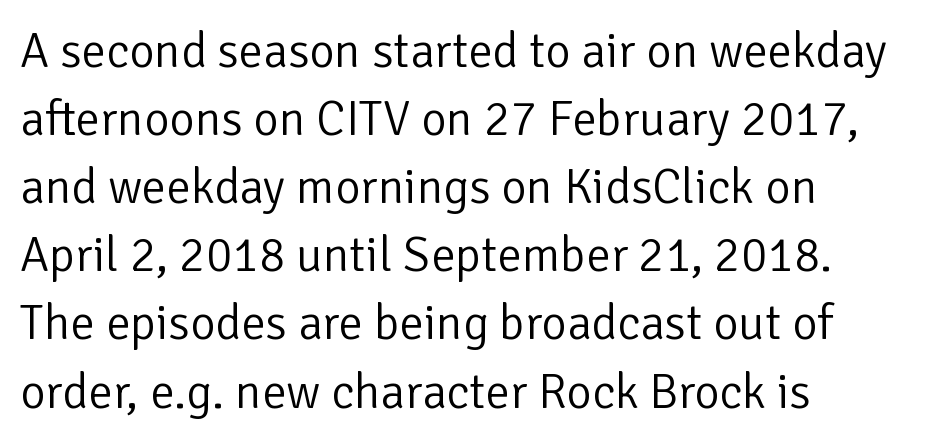
Q: Is the text bold? A: No.
Q: Is the text italic (slanted)? A: No, it is upright.
Q: Is the typeface a serif or a sans-serif typeface? A: Sans-serif.
Q: Is the text underlined? A: No.
Q: How is the paragraph aligned? A: Left-aligned.
Q: Is the spacing between letters normal or unusually wide? A: Normal.
Q: Is the spacing between lines tight, normal or loose? A: Normal.
Q: Width (condensed, normal, or wide)? A: Normal.
Q: Stroke contrast? A: Low.
Q: x-height? A: Medium.
Q: Monospaced? A: No.
